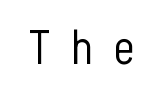
{"serif": "no", "italic": "no", "bold": "no", "weight": "light", "width": "condensed", "stroke_contrast": "low", "x_height": "medium", "monospaced": "no", "underline": "no", "letter_spacing": "wide", "letter_spacing_em": 0.45, "glyph_px": 48}
